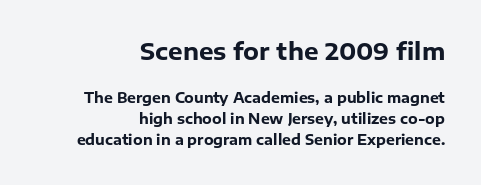
Honestly, there is no underline to notice here at all. Default kerning and tracking; the words read as compact shapes. Is there any slant? The stems are plumb. Two sizes are in play, and the larger belongs to the first block.
